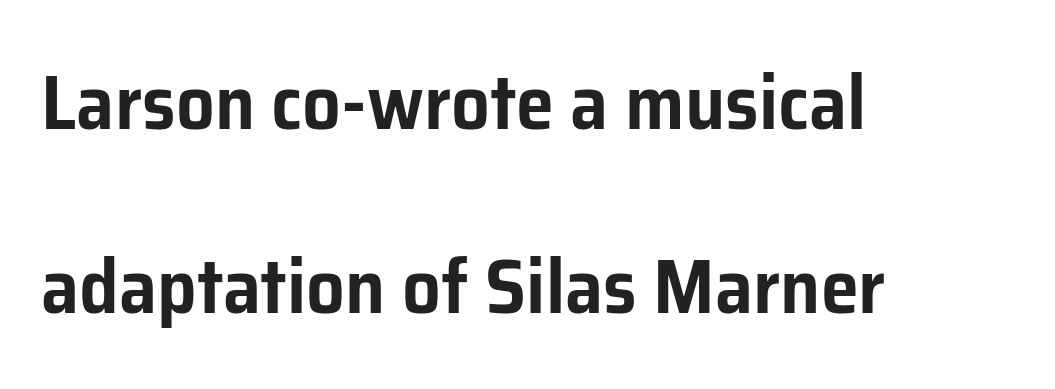
The image shows 77 px sans-serif type, upright; set left-aligned, loose line spacing (2.39x), normal letter spacing, not underlined; low stroke contrast and a medium x-height.
